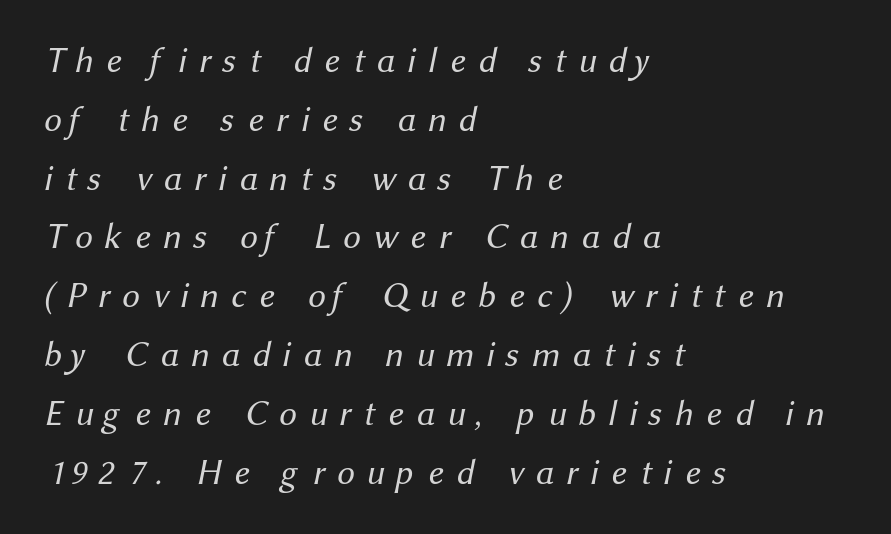
These lines are composed in type without serifs. No heavy texture on the line: the type isn't bold. The face used here is proportionally spaced, like ordinary book or web type. Plain, unruled lines of type. Between one letter and the next there's a generous, obvious gap.
